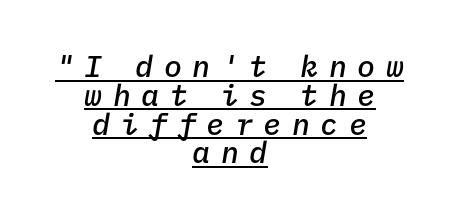
Which margin do the lines hug? Neither — every line sits in the middle. Quick note: underline on. The vertical gap from one line to the next is small. Every character here occupies the same horizontal width, giving the sample a typewriter-like rhythm.
